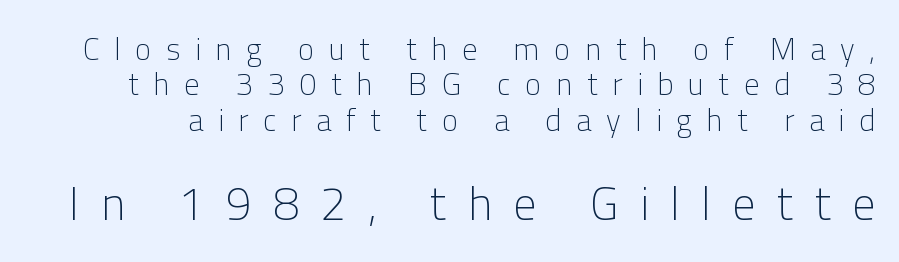
{"serif": "no", "italic": "no", "bold": "no", "weight": "light", "width": "normal", "stroke_contrast": "low", "x_height": "medium", "monospaced": "no", "underline": "no", "line_spacing": "tight", "line_spacing_ratio": 1.14, "letter_spacing": "wide", "letter_spacing_em": 0.47, "larger_block": "second", "size_ratio": 1.48, "glyph_px": 46}
